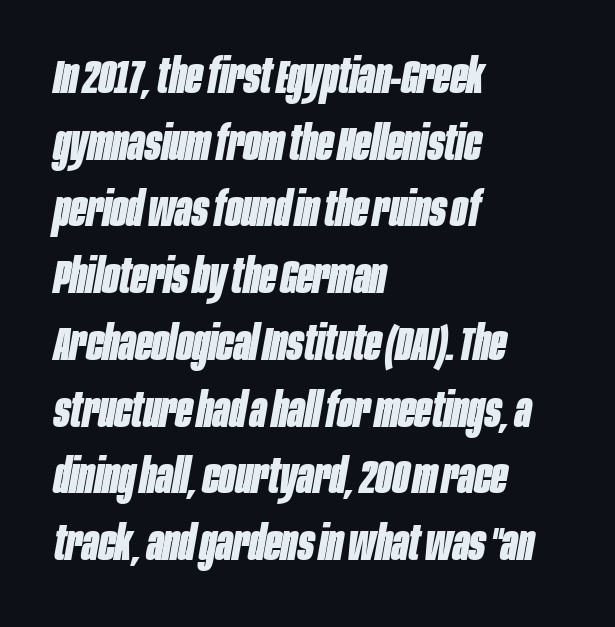
Q: Is the text bold? A: Yes.
Q: Is the text italic (slanted)? A: Yes, it leans right by about 10 degrees.
Q: Is the text underlined? A: No.
Q: How is the paragraph aligned? A: Left-aligned.
Q: Is the spacing between letters normal or unusually wide? A: Normal.
Q: Is the spacing between lines tight, normal or loose? A: Normal.
Q: Width (condensed, normal, or wide)? A: Condensed.
Q: Stroke contrast? A: Low.
Q: x-height? A: Large.
Q: Monospaced? A: No.
